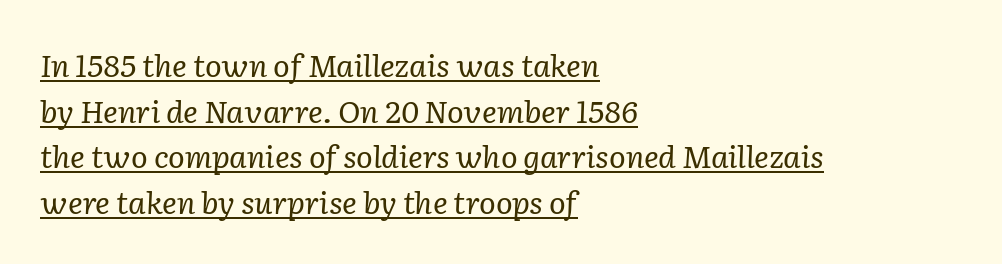
Q: Is the text bold? A: No.
Q: Is the text italic (slanted)? A: Yes, it leans right by about 2 degrees.
Q: Is the typeface a serif or a sans-serif typeface? A: Serif.
Q: Is the text underlined? A: Yes.
Q: How is the paragraph aligned? A: Left-aligned.
Q: Is the spacing between letters normal or unusually wide? A: Normal.
Q: Is the spacing between lines tight, normal or loose? A: Normal.
Q: Width (condensed, normal, or wide)? A: Normal.
Q: Stroke contrast? A: Low.
Q: x-height? A: Medium.
Q: Monospaced? A: No.
